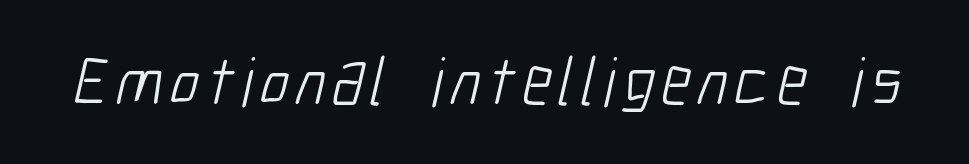
Q: Is the text bold? A: No.
Q: Is the typeface a serif or a sans-serif typeface? A: Sans-serif.
Q: Is the text underlined? A: No.
Q: Width (condensed, normal, or wide)? A: Condensed.
Q: Stroke contrast? A: Low.
Q: x-height? A: Medium.
Q: Monospaced? A: No.
